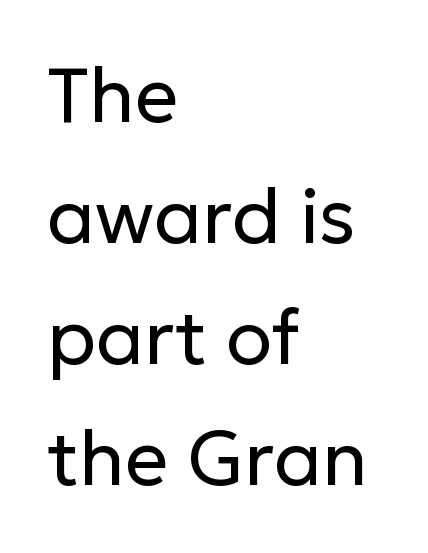
Check under the words: just untouched page. This sample has the flowing, uneven cadence of proportional lettering. Line spacing here is normal. Posture: vertical. Nothing sits at the stroke ends, so this counts as sans-serif. You could call the tracking neutral — neither tight nor loose.
